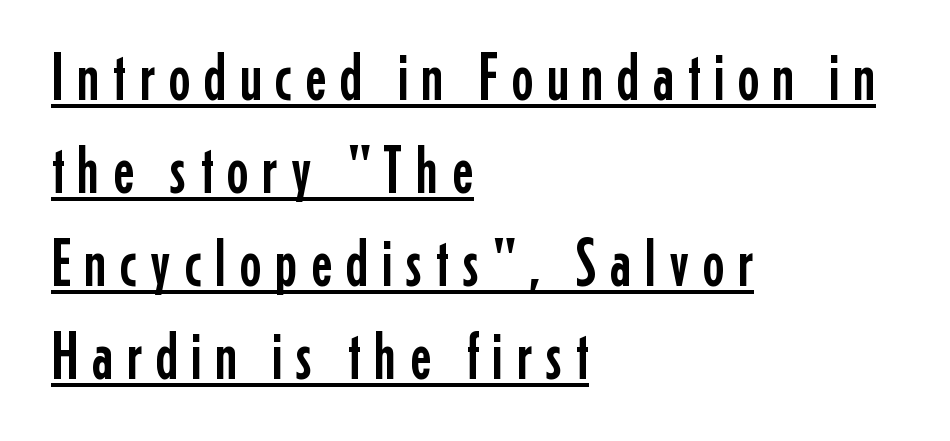
Students, observe the line beneath the letters — that is underlining. Italic? Not at all — the glyphs are vertical. Interline gaps are of average width in this sample. These lines are rendered in a variable-pitch font. The passage is arranged the way most books set body copy — flush left. The rendering shows plain stroke endings on the letterforms — a sans-serif design.
